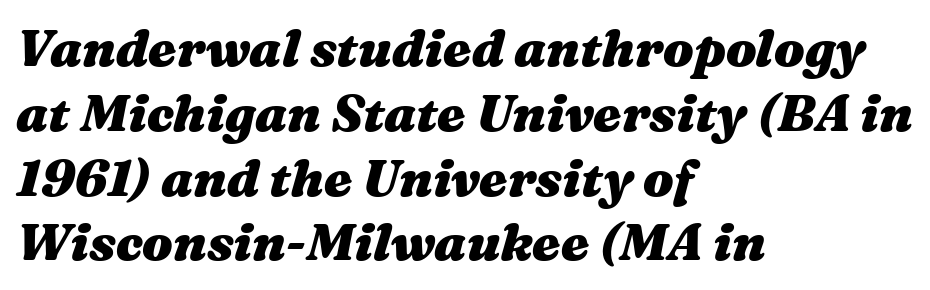
Q: Is the text bold? A: Yes.
Q: Is the text italic (slanted)? A: Yes, it leans right by about 16 degrees.
Q: Is the text underlined? A: No.
Q: How is the paragraph aligned? A: Left-aligned.
Q: Is the spacing between letters normal or unusually wide? A: Normal.
Q: Is the spacing between lines tight, normal or loose? A: Normal.
Q: Width (condensed, normal, or wide)? A: Wide.
Q: Stroke contrast? A: Medium.
Q: x-height? A: Medium.
Q: Monospaced? A: No.
